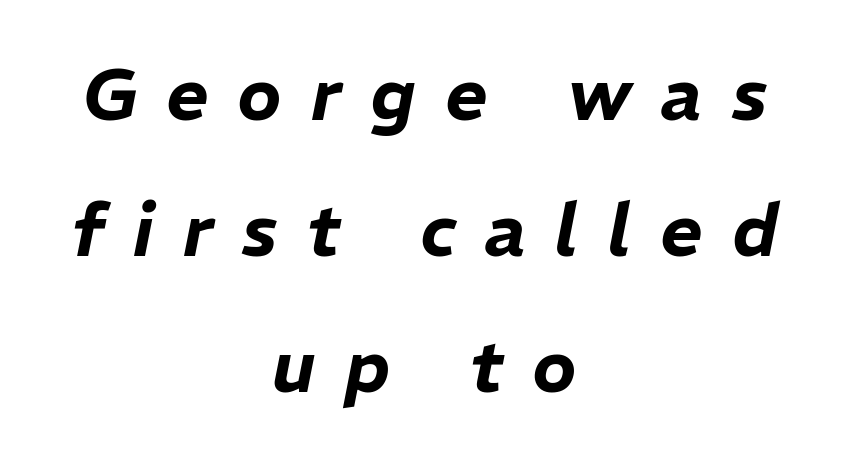
{"italic": "yes", "lean": "right", "slant_degrees": 11, "width": "normal", "stroke_contrast": "low", "x_height": "medium", "monospaced": "no", "underline": "no", "align": "center", "line_spacing_ratio": 1.86, "letter_spacing": "wide", "letter_spacing_em": 0.4, "glyph_px": 73}
